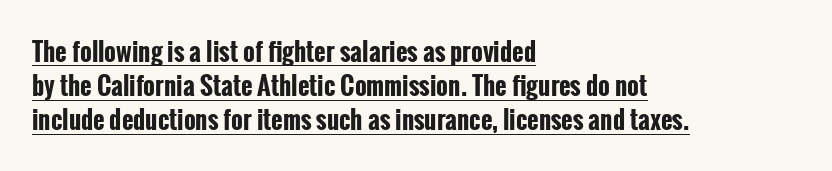
This block has exactly the height ordinary leading produces. The sample has been set heavy, in full bold. Glance below the letters and you will spot a drawn line. Leftover space on each line is placed entirely after the last word. In terms of posture, this sample is upright.
